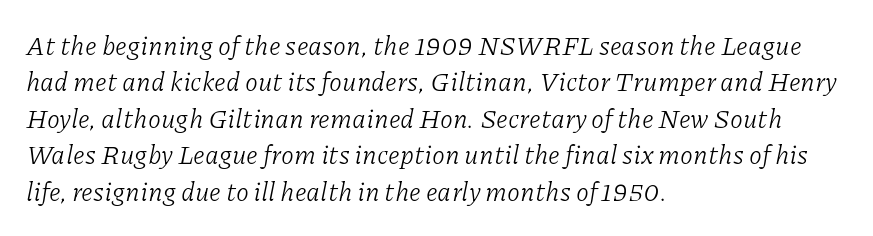
{"italic": "yes", "lean": "right", "slant_degrees": 11, "bold": "no", "underline": "no", "align": "left", "line_spacing": "normal", "line_spacing_ratio": 1.4, "letter_spacing": "normal", "letter_spacing_em": 0.0, "glyph_px": 26}
